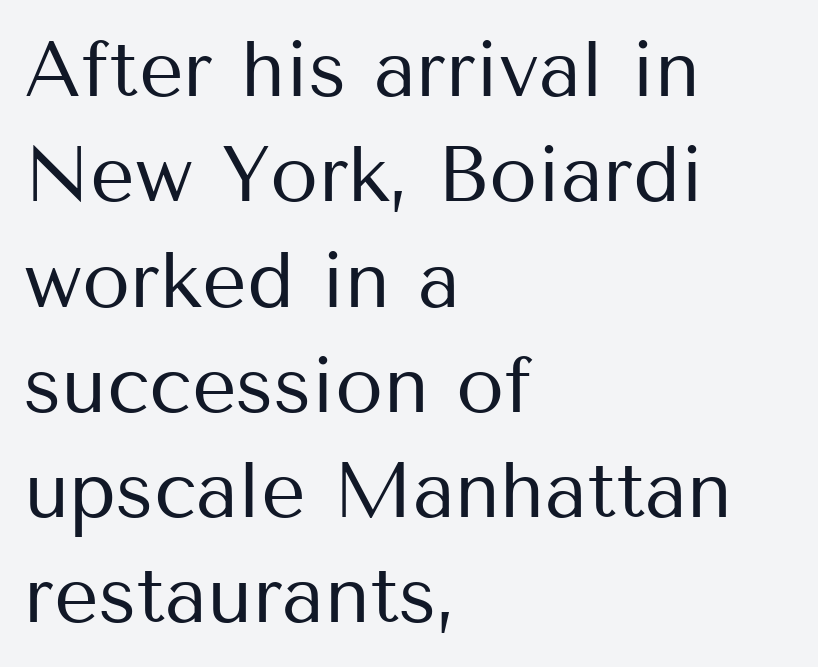
The image shows 78 px regular-weight sans-serif type, upright; set left-aligned, normal line spacing (1.35x), normal letter spacing, not underlined; medium stroke contrast and a medium x-height.
